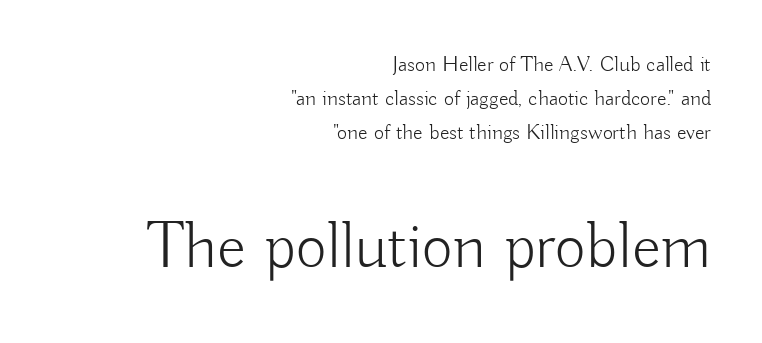
Q: Is the text bold? A: No.
Q: Is the text italic (slanted)? A: No, it is upright.
Q: Is the typeface a serif or a sans-serif typeface? A: Sans-serif.
Q: Is the text underlined? A: No.
Q: How is the paragraph aligned? A: Right-aligned.
Q: Is the spacing between letters normal or unusually wide? A: Normal.
Q: Is the spacing between lines tight, normal or loose? A: Normal.
Q: Which block of text is set in a larger size, the first (top) or the second (bottom)? A: The second (bottom) one.
Q: Width (condensed, normal, or wide)? A: Normal.
Q: Stroke contrast? A: Low.
Q: x-height? A: Small.
Q: Monospaced? A: No.
